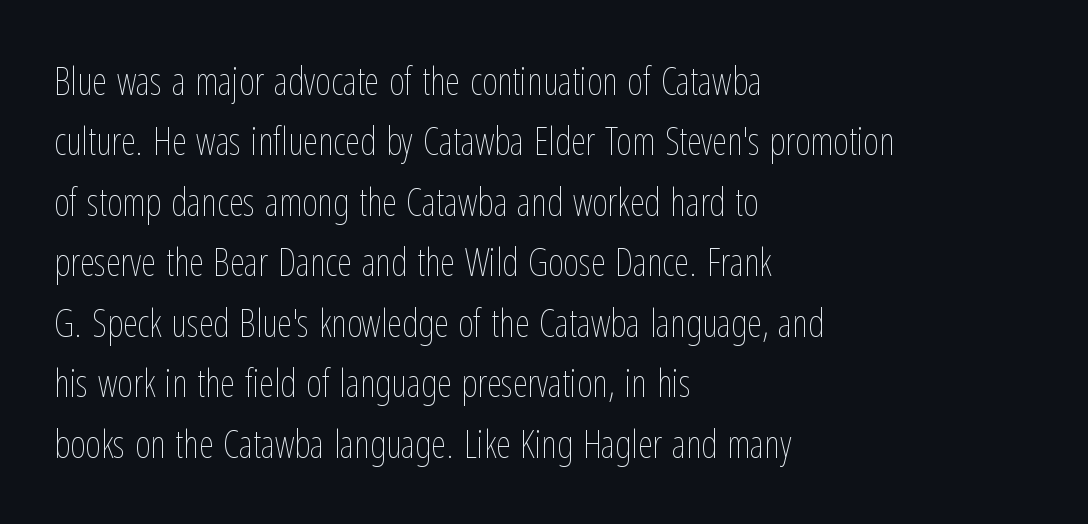
The image shows 38 px thin, condensed type, upright; set left-aligned, normal line spacing (1.59x), normal letter spacing, not underlined; low stroke contrast and a medium x-height.
